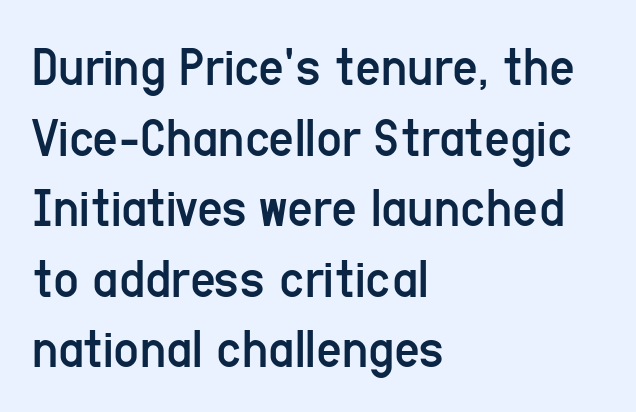
Q: Is the text bold? A: No.
Q: Is the text italic (slanted)? A: No, it is upright.
Q: Is the typeface a serif or a sans-serif typeface? A: Sans-serif.
Q: Is the text underlined? A: No.
Q: How is the paragraph aligned? A: Left-aligned.
Q: Is the spacing between letters normal or unusually wide? A: Normal.
Q: Is the spacing between lines tight, normal or loose? A: Normal.
Q: Width (condensed, normal, or wide)? A: Condensed.
Q: Stroke contrast? A: Low.
Q: x-height? A: Medium.
Q: Monospaced? A: No.
